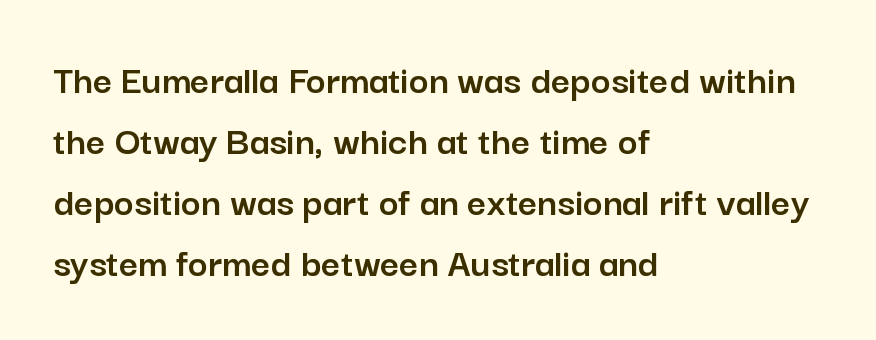
{"serif": "no", "italic": "no", "width": "normal", "stroke_contrast": "low", "x_height": "medium", "monospaced": "no", "underline": "no", "align": "left", "line_spacing": "normal", "line_spacing_ratio": 1.45, "letter_spacing": "normal", "letter_spacing_em": 0.0, "glyph_px": 42}
